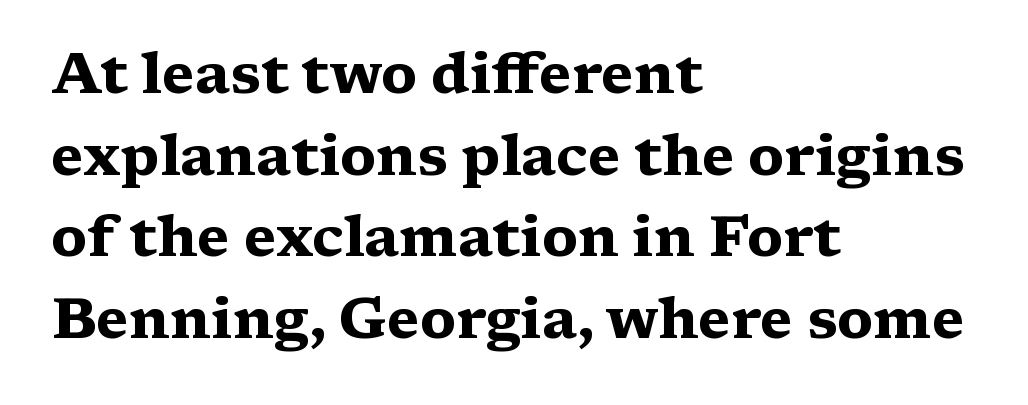
{"serif": "yes", "italic": "no", "bold": "yes", "weight": "heavy", "width": "wide", "stroke_contrast": "medium", "x_height": "medium", "monospaced": "no", "underline": "no", "align": "left", "line_spacing": "normal", "line_spacing_ratio": 1.43, "letter_spacing": "normal", "letter_spacing_em": 0.0, "glyph_px": 57}
